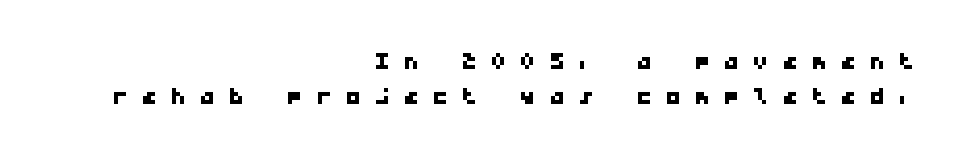
{"serif": "no", "width": "wide", "stroke_contrast": "low", "x_height": "medium", "monospaced": "yes", "underline": "no", "align": "right", "line_spacing": "tight", "line_spacing_ratio": 1.09, "letter_spacing": "wide", "letter_spacing_em": 0.41, "glyph_px": 32}
